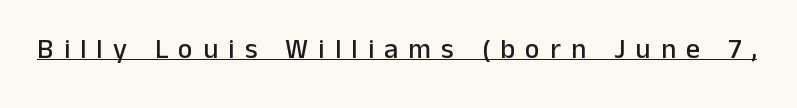
Q: Is the text italic (slanted)? A: No, it is upright.
Q: Is the typeface a serif or a sans-serif typeface? A: Sans-serif.
Q: Is the text underlined? A: Yes.
Q: Is the spacing between letters normal or unusually wide? A: Unusually wide.
Q: Width (condensed, normal, or wide)? A: Normal.
Q: Stroke contrast? A: Low.
Q: x-height? A: Medium.
Q: Monospaced? A: No.
